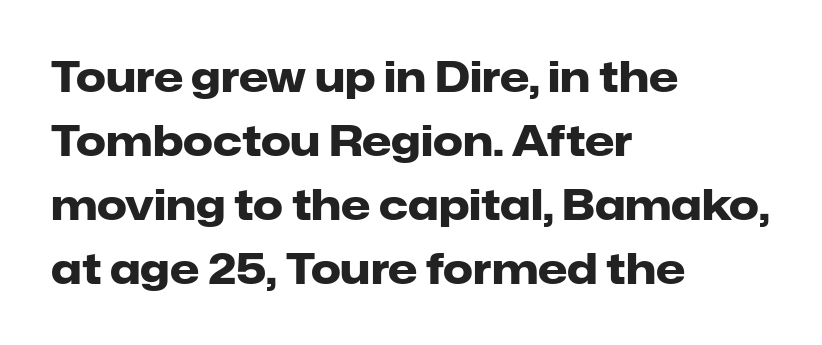
{"serif": "no", "italic": "no", "bold": "yes", "weight": "heavy", "width": "normal", "stroke_contrast": "low", "x_height": "medium", "monospaced": "no", "underline": "no", "align": "left", "line_spacing": "normal", "line_spacing_ratio": 1.52, "letter_spacing": "normal", "letter_spacing_em": 0.0, "glyph_px": 42}
